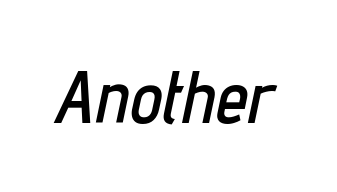
Q: Is the text italic (slanted)? A: Yes, it leans right by about 12 degrees.
Q: Is the text underlined? A: No.
Q: Is the spacing between letters normal or unusually wide? A: Normal.
Q: Width (condensed, normal, or wide)? A: Condensed.
Q: Stroke contrast? A: Low.
Q: x-height? A: Medium.
Q: Monospaced? A: No.
